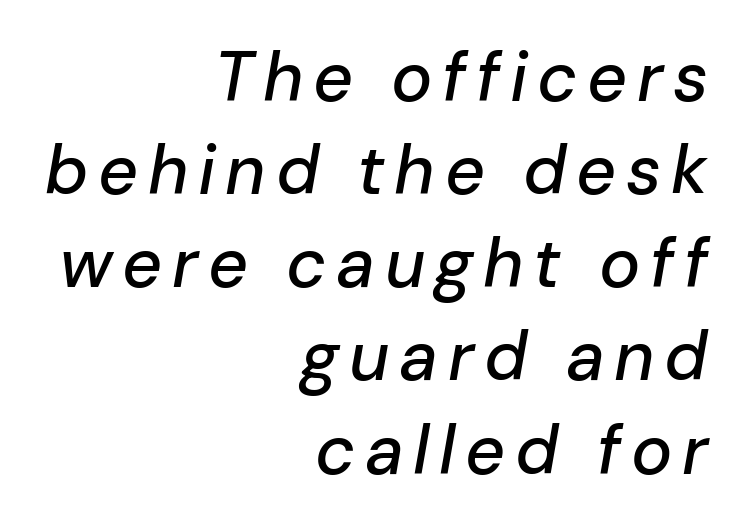
Q: Is the text italic (slanted)? A: Yes, it leans right by about 10 degrees.
Q: Is the text underlined? A: No.
Q: How is the paragraph aligned? A: Right-aligned.
Q: Is the spacing between lines tight, normal or loose? A: Normal.
Q: Width (condensed, normal, or wide)? A: Normal.
Q: Stroke contrast? A: Low.
Q: x-height? A: Medium.
Q: Monospaced? A: No.
